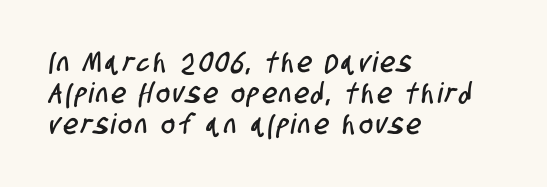
Q: Is the typeface a serif or a sans-serif typeface? A: Sans-serif.
Q: Is the text underlined? A: No.
Q: How is the paragraph aligned? A: Left-aligned.
Q: Is the spacing between lines tight, normal or loose? A: Tight.
Q: Width (condensed, normal, or wide)? A: Condensed.
Q: Stroke contrast? A: Low.
Q: x-height? A: Large.
Q: Monospaced? A: No.
